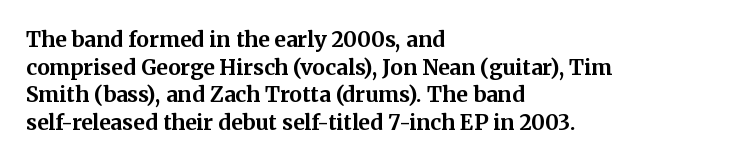
The image shows 21 px bold type, upright; set left-aligned, normal line spacing (1.31x), normal letter spacing, not underlined.
